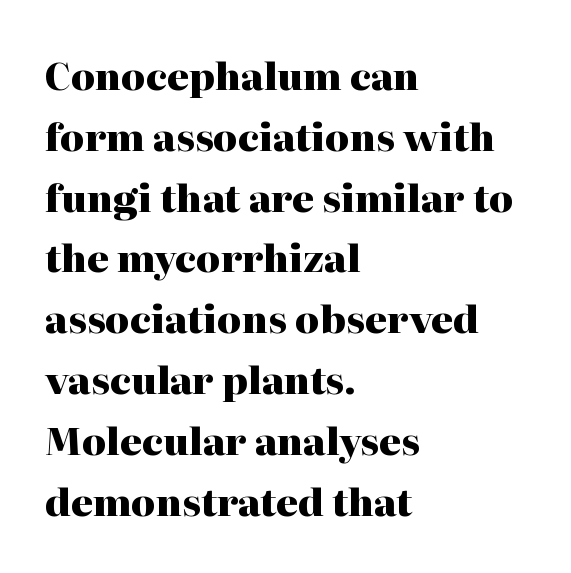
The image shows 38 px heavy serif type, upright; set left-aligned, normal line spacing (1.6x), normal letter spacing, not underlined; high stroke contrast and a medium x-height.
